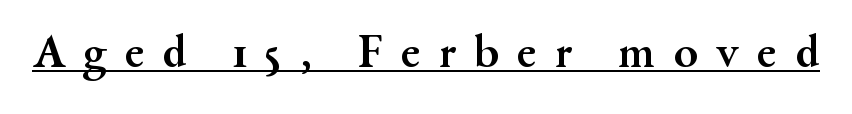
Set as a true bold cut, around the 700 mark. The passage shown is typed in a proportional face where columns would drift. Inter-character spacing is expanded well beyond the font's built-in metrics. Font category for this specimen: serif.
